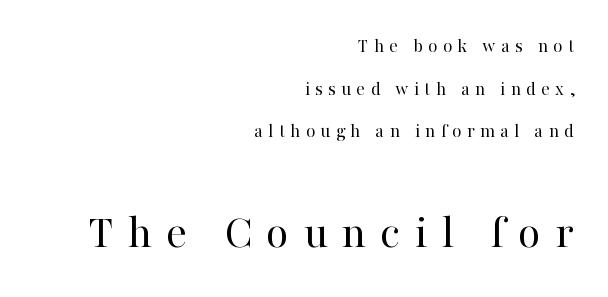
If you drew a line through each stem, it would be perfectly vertical. Block two is the big one; block one sits smaller above it. The ragged edge is on the left, which tells us the setting is flush right. I'd call this a serif setting — the letters wear small feet. Someone cranked the tracking dial way up on this one.
